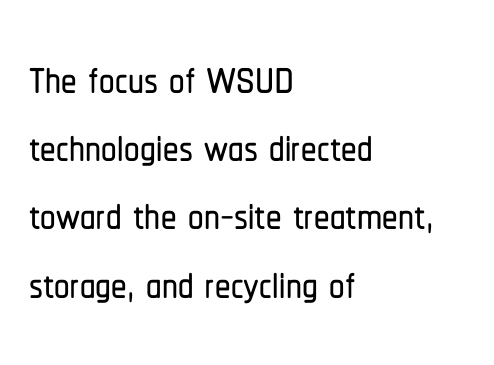
{"serif": "no", "italic": "no", "width": "condensed", "stroke_contrast": "low", "x_height": "medium", "monospaced": "no", "underline": "no", "align": "left", "line_spacing": "tight", "line_spacing_ratio": 1.1, "letter_spacing": "normal", "letter_spacing_em": 0.0, "glyph_px": 62}
